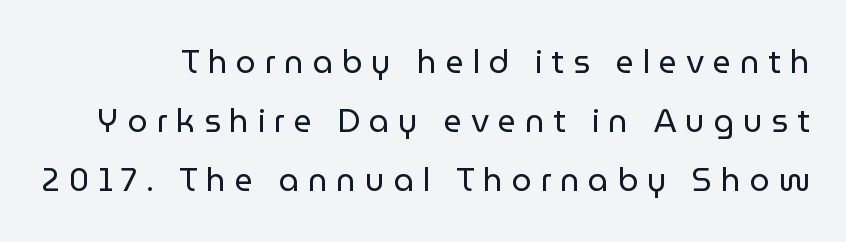
The image shows 32 px regular-weight sans-serif type, upright; set line spacing 1.84x, unusually wide letter spacing (+0.27 em), not underlined; low stroke contrast and a medium x-height.
